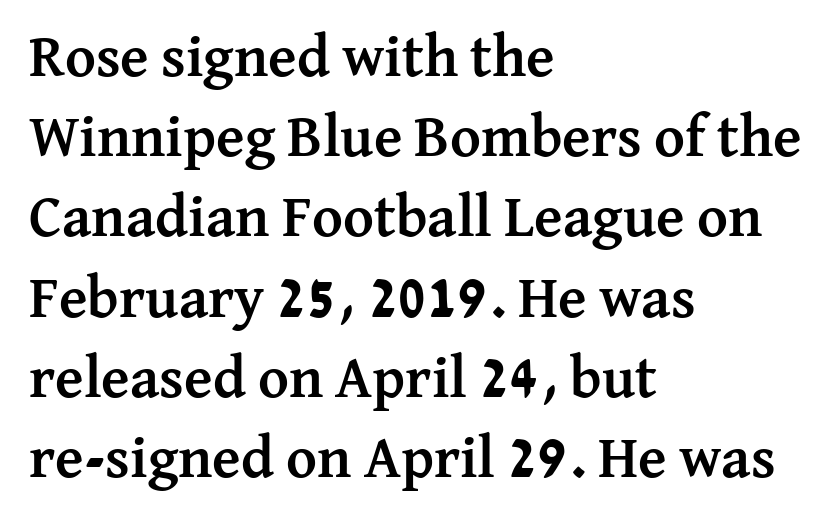
The image shows 59 px semibold serif type, upright; set left-aligned, normal line spacing (1.36x), normal letter spacing, not underlined; medium stroke contrast and a medium x-height.
